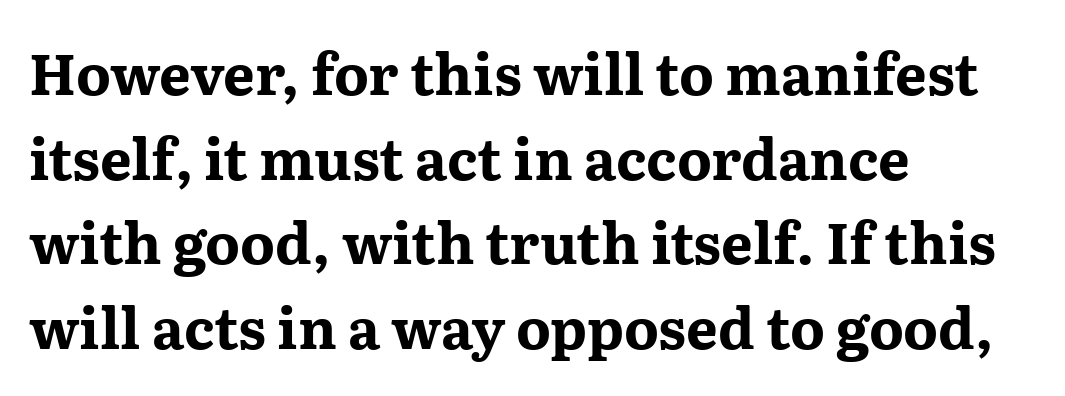
Q: Is the text bold? A: Yes.
Q: Is the text italic (slanted)? A: No, it is upright.
Q: Is the typeface a serif or a sans-serif typeface? A: Serif.
Q: Is the text underlined? A: No.
Q: How is the paragraph aligned? A: Left-aligned.
Q: Is the spacing between letters normal or unusually wide? A: Normal.
Q: Is the spacing between lines tight, normal or loose? A: Normal.
Q: Width (condensed, normal, or wide)? A: Wide.
Q: Stroke contrast? A: Medium.
Q: x-height? A: Medium.
Q: Monospaced? A: No.
